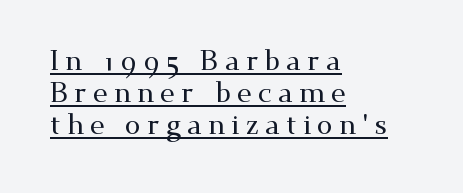
{"serif": "yes", "italic": "no", "width": "wide", "stroke_contrast": "medium", "x_height": "small", "monospaced": "no", "underline": "yes", "align": "left", "line_spacing": "tight", "line_spacing_ratio": 1.14, "letter_spacing": "wide", "letter_spacing_em": 0.22, "glyph_px": 28}
